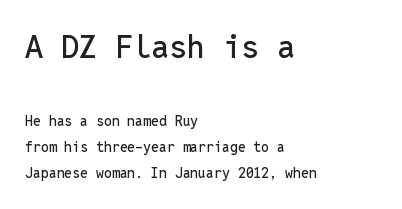
Classification — sans serif. The rendering uses typewriter-style spacing with identical character cells. The foot of each line stays bare and open. Line beginnings align vertically; line endings do not. Is the lower block the larger one? No — the upper block carries the bigger type.
